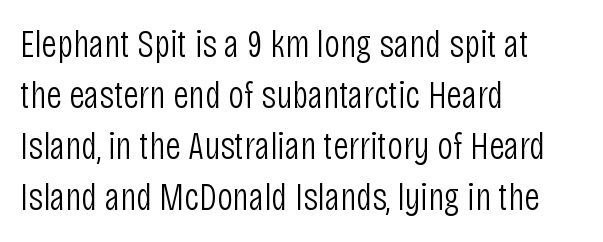
These lines are composed in type without serifs. Default kerning and tracking; the words read as compact shapes. Note the varied advance widths — an 'i' is clearly narrower than an 'm'. The lines sit at an ordinary, default distance from one another.
